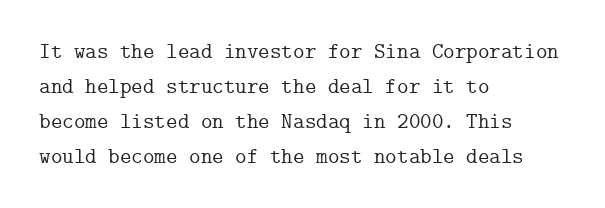
{"italic": "no", "underline": "no", "align": "left", "line_spacing": "normal", "line_spacing_ratio": 1.59, "letter_spacing": "normal", "letter_spacing_em": 0.0, "glyph_px": 22}
